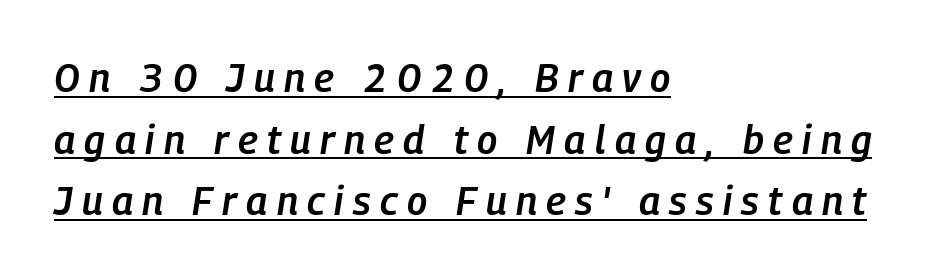
The image shows 39 px semibold, condensed type, italic (leaning right); set left-aligned, normal line spacing (1.58x), unusually wide letter spacing (+0.24 em), underlined; low stroke contrast and a medium x-height.
